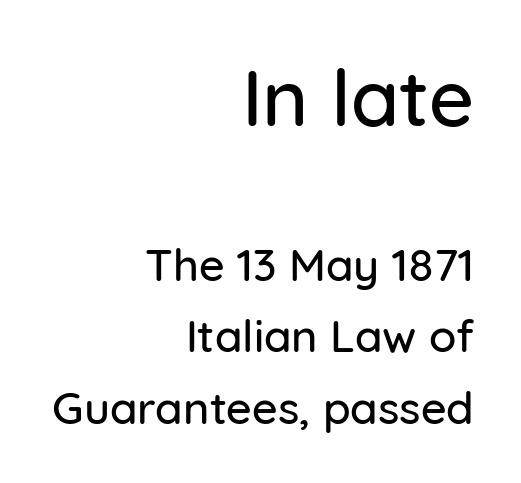
The image shows 79 px sans-serif type, upright; set right-aligned, normal line spacing (1.59x), normal letter spacing, not underlined; the first (top) block is 1.76x larger; low stroke contrast and a medium x-height.
